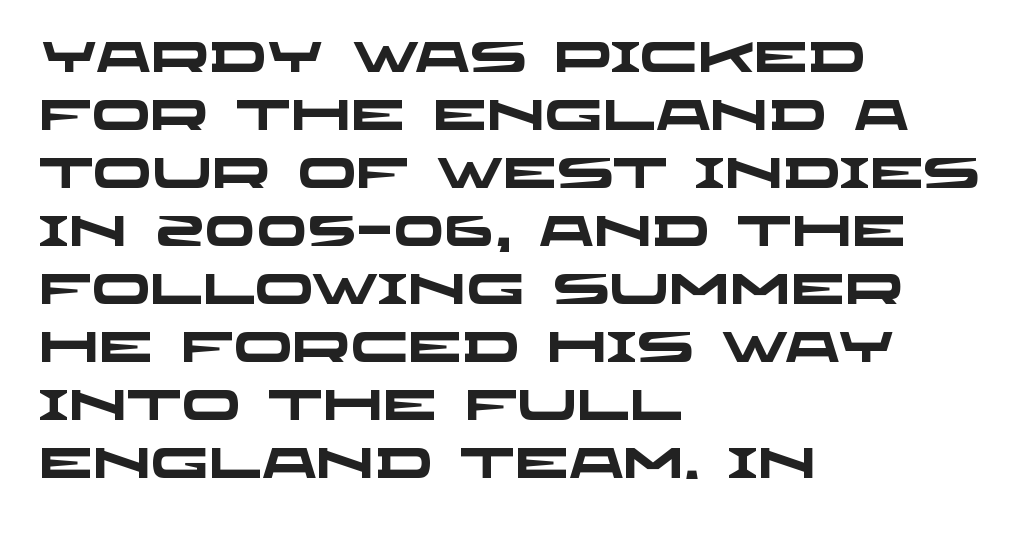
{"serif": "no", "bold": "yes", "weight": "heavy", "width": "wide", "stroke_contrast": "low", "x_height": "large", "monospaced": "no", "underline": "no", "align": "left", "line_spacing": "normal", "line_spacing_ratio": 1.35, "letter_spacing": "normal", "letter_spacing_em": 0.0, "glyph_px": 43}
